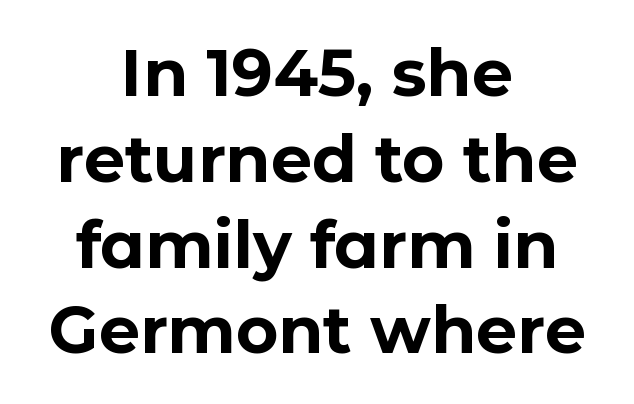
Observe the absence of serifs on each vertical stroke in this sample. Compared with typical body copy, the letter spacing here is the same. Where is the straight margin? There isn't one; the lines are centered. Characters remain perfectly vertical along every line.
